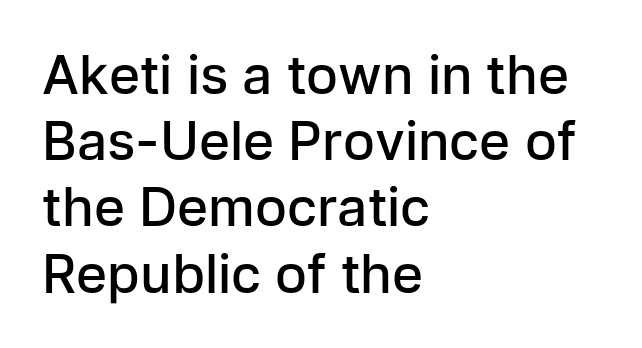
Examine the stroke ends and you'll find no serifs. The paragraph has a hard left edge and a soft right edge. Each row of text sits above clean, open space. The passage shown is typed in a proportional face where columns would drift.
